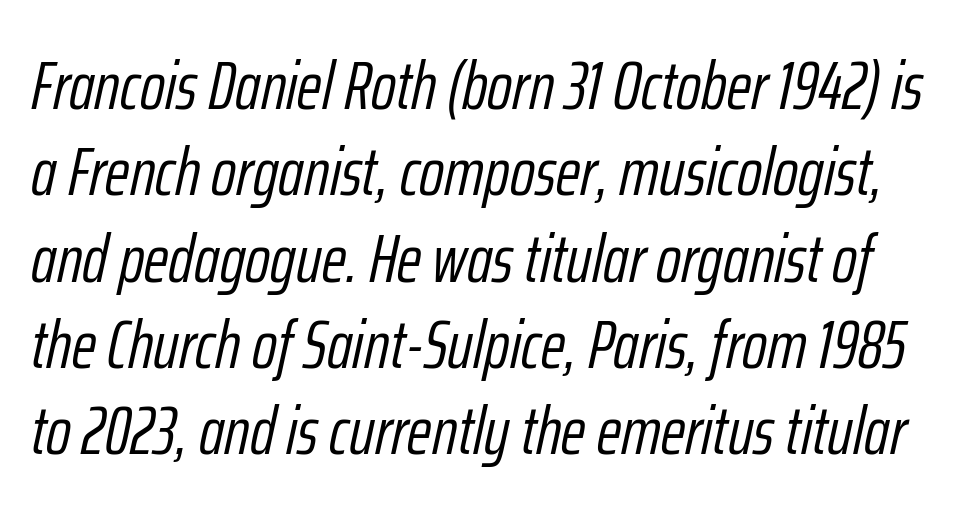
The image shows 68 px light, condensed type, italic (leaning right); set normal line spacing (1.27x), normal letter spacing, not underlined; low stroke contrast and a medium x-height.
